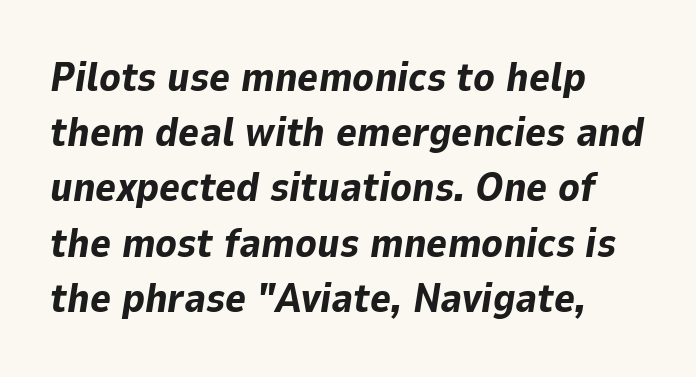
{"italic": "yes", "lean": "right", "slant_degrees": 9, "bold": "yes", "weight": "bold", "width": "normal", "stroke_contrast": "low", "x_height": "medium", "monospaced": "no", "underline": "no", "align": "left", "line_spacing": "normal", "line_spacing_ratio": 1.38, "letter_spacing": "normal", "letter_spacing_em": 0.0, "glyph_px": 40}
